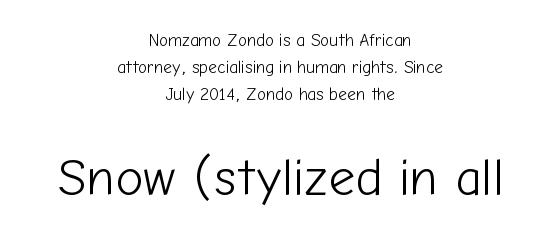
The image shows 52 px light sans-serif type, upright; set centered, normal line spacing (1.6x), normal letter spacing, not underlined; the second (bottom) block is 3.06x larger; low stroke contrast and a medium x-height.
